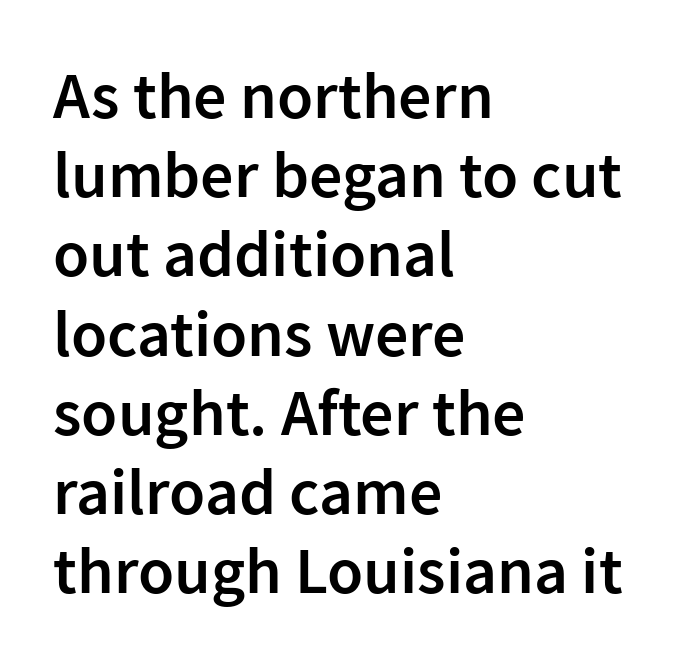
Q: Is the text bold? A: Semi-bold.
Q: Is the text italic (slanted)? A: No, it is upright.
Q: Is the typeface a serif or a sans-serif typeface? A: Sans-serif.
Q: Is the text underlined? A: No.
Q: How is the paragraph aligned? A: Left-aligned.
Q: Is the spacing between letters normal or unusually wide? A: Normal.
Q: Width (condensed, normal, or wide)? A: Normal.
Q: Stroke contrast? A: Low.
Q: x-height? A: Medium.
Q: Monospaced? A: No.
